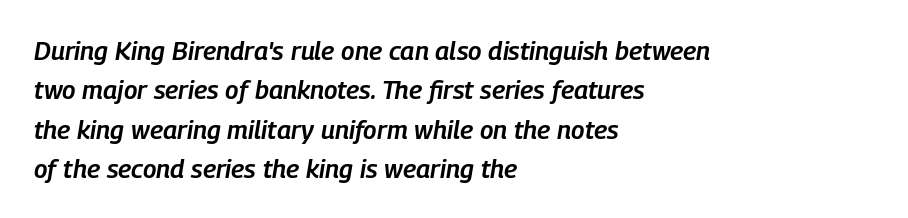
The image shows 26 px text type, italic (leaning right); set left-aligned, normal line spacing (1.51x), normal letter spacing, not underlined.
